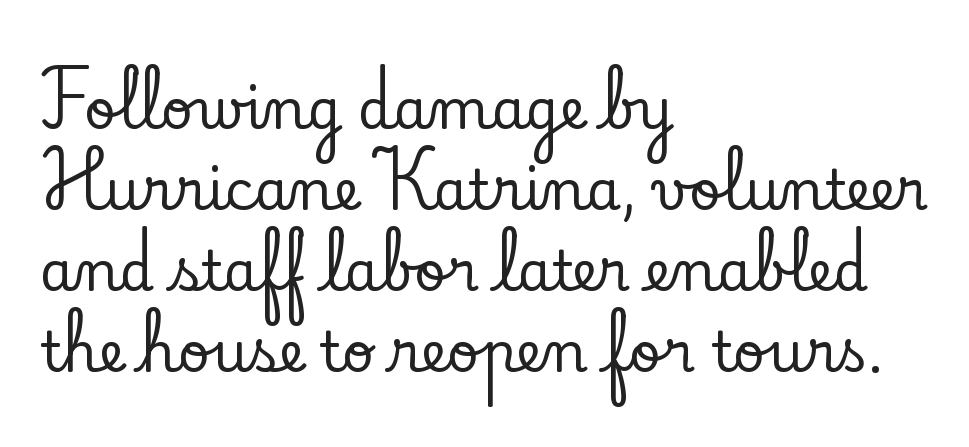
The image shows 55 px serif type, upright; set left-aligned, normal line spacing (1.47x), normal letter spacing, not underlined; low stroke contrast and a small x-height.
